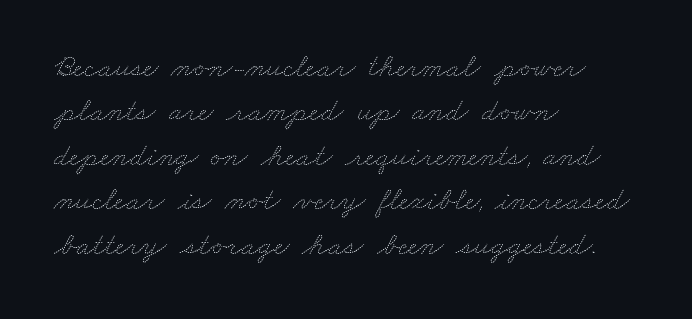
Q: Is the text bold? A: No.
Q: Is the text underlined? A: No.
Q: How is the paragraph aligned? A: Left-aligned.
Q: Is the spacing between letters normal or unusually wide? A: Normal.
Q: Is the spacing between lines tight, normal or loose? A: Normal.
Q: Width (condensed, normal, or wide)? A: Wide.
Q: Stroke contrast? A: Medium.
Q: x-height? A: Small.
Q: Monospaced? A: No.
